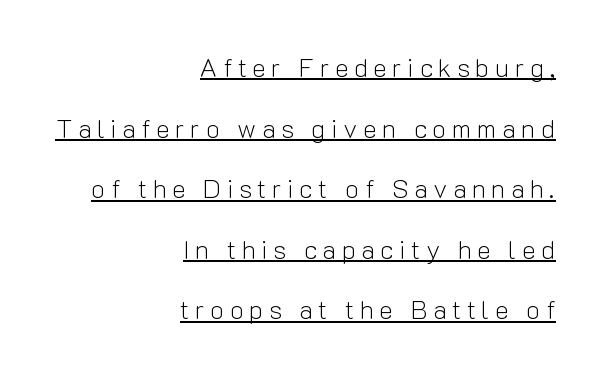
The image shows 26 px text type, upright; set right-aligned, loose line spacing (2.33x), unusually wide letter spacing (+0.21 em), underlined.
